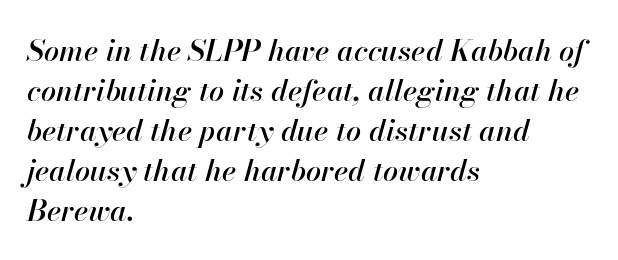
The image shows 30 px text type, italic (leaning right); set left-aligned, normal line spacing (1.33x), normal letter spacing, not underlined; high stroke contrast and a small x-height.
